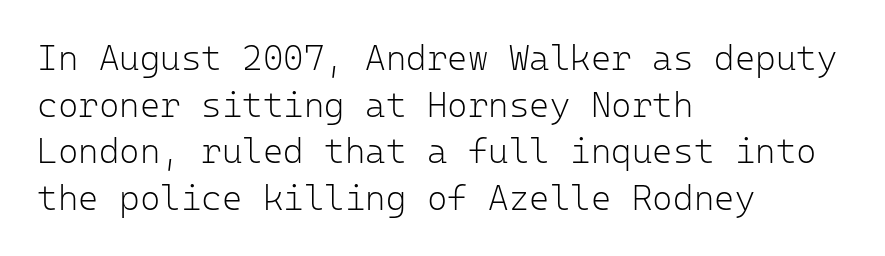
Q: Is the text bold? A: No.
Q: Is the text italic (slanted)? A: No, it is upright.
Q: Is the typeface a serif or a sans-serif typeface? A: Sans-serif.
Q: Is the text underlined? A: No.
Q: How is the paragraph aligned? A: Left-aligned.
Q: Is the spacing between letters normal or unusually wide? A: Normal.
Q: Is the spacing between lines tight, normal or loose? A: Normal.
Q: Width (condensed, normal, or wide)? A: Normal.
Q: Stroke contrast? A: Low.
Q: x-height? A: Medium.
Q: Monospaced? A: Yes.
